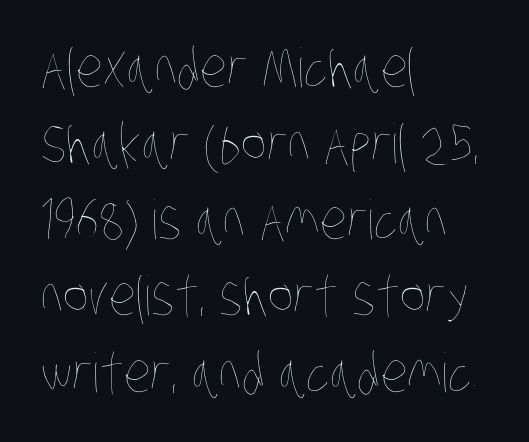
The image shows 54 px thin, condensed type; set left-aligned, normal line spacing (1.41x), normal letter spacing, not underlined; low stroke contrast and a large x-height.
